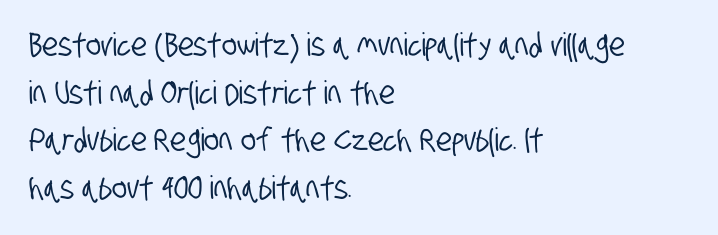
This sample has the flowing, uneven cadence of proportional lettering. Font category for this specimen: sans-serif. Rule under the text: the space is simply empty. Each line starts at the same left margin while the right side varies. Leading matches the norm, producing a regular column.
